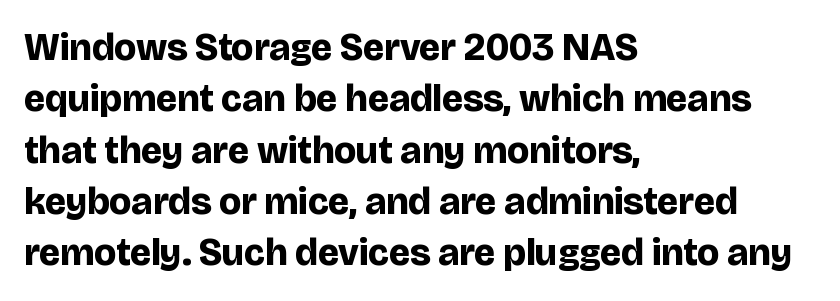
Q: Is the text bold? A: Yes.
Q: Is the text italic (slanted)? A: No, it is upright.
Q: Is the typeface a serif or a sans-serif typeface? A: Sans-serif.
Q: Is the text underlined? A: No.
Q: How is the paragraph aligned? A: Left-aligned.
Q: Is the spacing between letters normal or unusually wide? A: Normal.
Q: Is the spacing between lines tight, normal or loose? A: Normal.
Q: Width (condensed, normal, or wide)? A: Normal.
Q: Stroke contrast? A: Low.
Q: x-height? A: Large.
Q: Monospaced? A: No.
